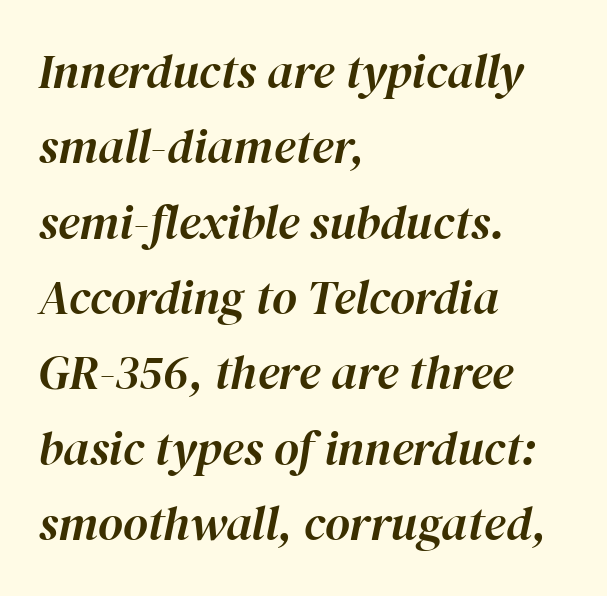
Q: Is the text italic (slanted)? A: Yes, it leans right by about 12 degrees.
Q: Is the text underlined? A: No.
Q: How is the paragraph aligned? A: Left-aligned.
Q: Is the spacing between letters normal or unusually wide? A: Normal.
Q: Is the spacing between lines tight, normal or loose? A: Normal.
Q: Width (condensed, normal, or wide)? A: Normal.
Q: Stroke contrast? A: High.
Q: x-height? A: Medium.
Q: Monospaced? A: No.
